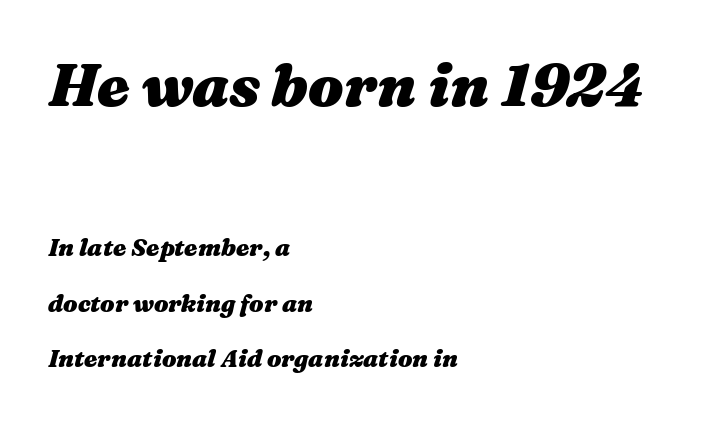
The image shows 59 px heavy, wide type, italic (leaning right); set left-aligned, loose line spacing (2.32x), normal letter spacing, not underlined; the first (top) block is 2.46x larger; medium stroke contrast and a medium x-height.
